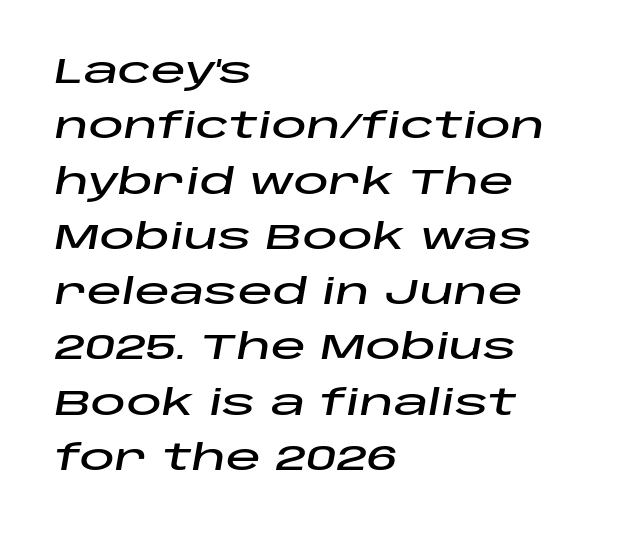
Q: Is the text italic (slanted)? A: Yes, it leans right by about 10 degrees.
Q: Is the text underlined? A: No.
Q: How is the paragraph aligned? A: Left-aligned.
Q: Is the spacing between letters normal or unusually wide? A: Normal.
Q: Is the spacing between lines tight, normal or loose? A: Normal.
Q: Width (condensed, normal, or wide)? A: Wide.
Q: Stroke contrast? A: Low.
Q: x-height? A: Large.
Q: Monospaced? A: No.
